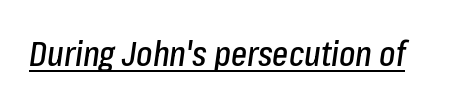
Q: Is the text italic (slanted)? A: Yes, it leans right by about 8 degrees.
Q: Is the text underlined? A: Yes.
Q: Is the spacing between letters normal or unusually wide? A: Normal.
Q: Width (condensed, normal, or wide)? A: Condensed.
Q: Stroke contrast? A: Low.
Q: x-height? A: Medium.
Q: Monospaced? A: No.
